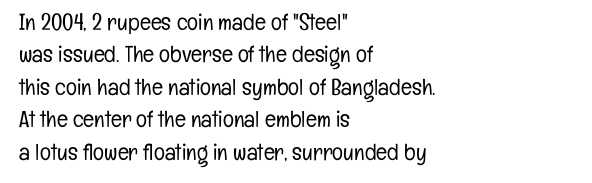
{"italic": "no", "bold": "no", "underline": "no", "align": "left", "line_spacing": "normal", "line_spacing_ratio": 1.41, "letter_spacing": "normal", "letter_spacing_em": 0.0, "glyph_px": 23}
